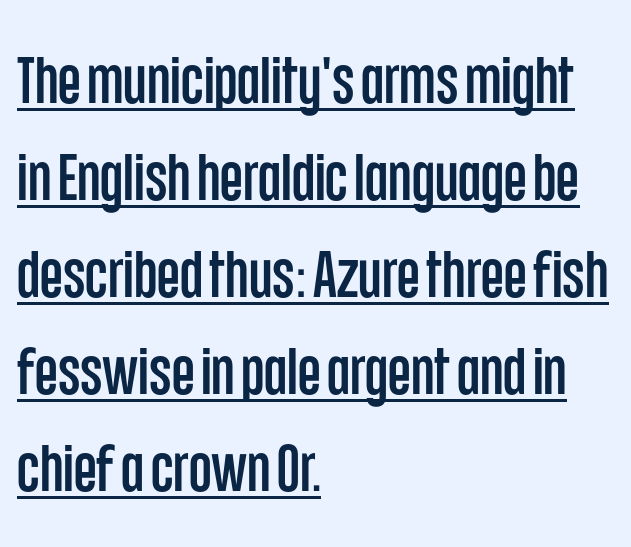
The image shows 66 px condensed sans-serif type, upright; set left-aligned, normal line spacing (1.47x), normal letter spacing, underlined; low stroke contrast and a large x-height.
